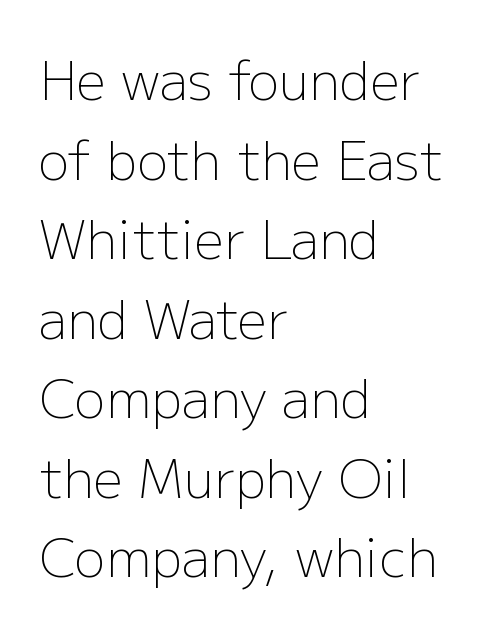
One glance says typical: line gaps are just what's usual. Where is the straight margin? On the left. The letterforms sit at book weight or below. Tall strokes in this sample are plumb rather than angled. Honestly, there is no underline to notice here at all. Typographically, this falls in the sans-serif category.
